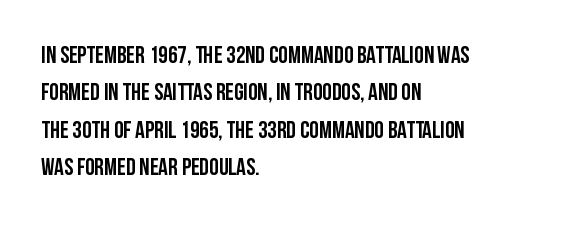
The image shows 24 px text type, upright; set left-aligned, normal line spacing (1.56x), normal letter spacing, not underlined.
